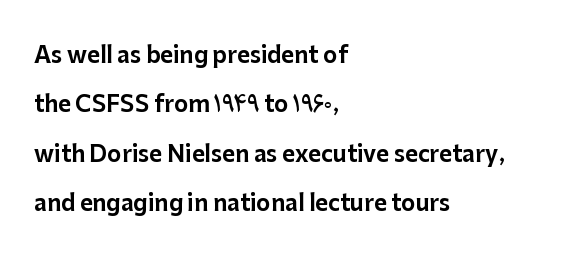
Q: Is the text italic (slanted)? A: No, it is upright.
Q: Is the text underlined? A: No.
Q: How is the paragraph aligned? A: Left-aligned.
Q: Is the spacing between letters normal or unusually wide? A: Normal.
Q: Is the spacing between lines tight, normal or loose? A: Loose.
